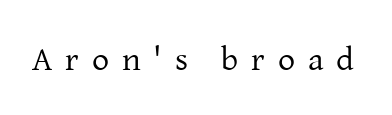
{"serif": "yes", "italic": "no", "bold": "no", "weight": "regular", "width": "normal", "stroke_contrast": "low", "x_height": "medium", "monospaced": "no", "underline": "no", "letter_spacing": "wide", "letter_spacing_em": 0.38, "glyph_px": 34}
